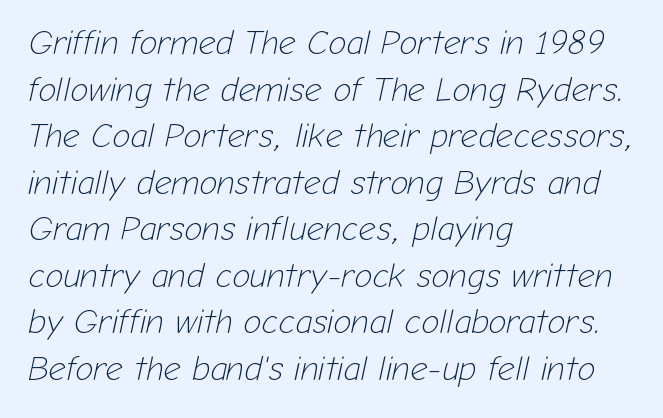
Q: Is the text bold? A: No.
Q: Is the text italic (slanted)? A: Yes, it leans right by about 12 degrees.
Q: Is the text underlined? A: No.
Q: How is the paragraph aligned? A: Left-aligned.
Q: Is the spacing between letters normal or unusually wide? A: Normal.
Q: Is the spacing between lines tight, normal or loose? A: Normal.
Q: Width (condensed, normal, or wide)? A: Normal.
Q: Stroke contrast? A: Low.
Q: x-height? A: Medium.
Q: Monospaced? A: No.
